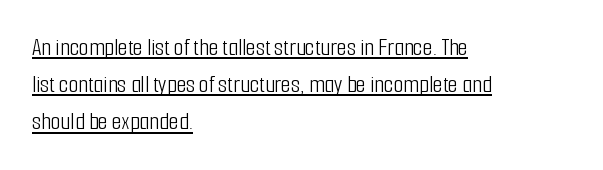
Nothing heavy about these letters — not bold at all. Each word holds together tightly as a unit, with standard inter-letter gaps. Is there any slant? The stems are plumb. This rendering features underlined lettering.
